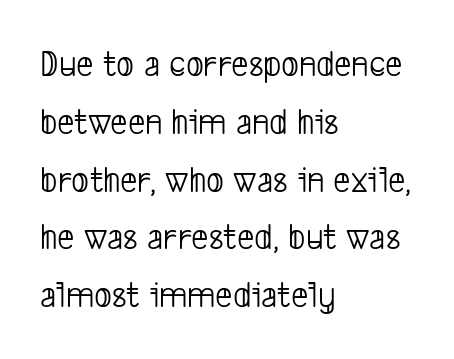
The image shows 38 px light, condensed sans-serif type; set left-aligned, normal line spacing (1.52x), normal letter spacing, not underlined; low stroke contrast and a medium x-height.
